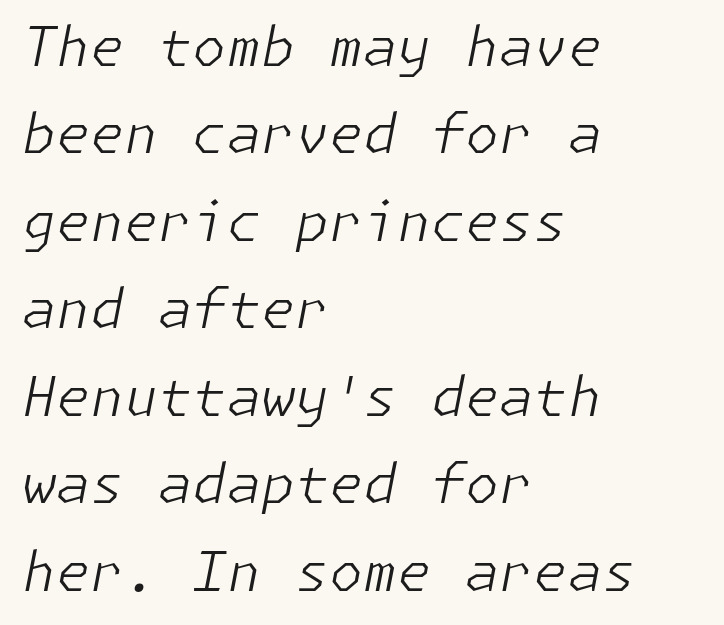
The image shows 55 px light type, italic (leaning right); set left-aligned, normal line spacing (1.59x), normal letter spacing, not underlined; low stroke contrast and a medium x-height.
